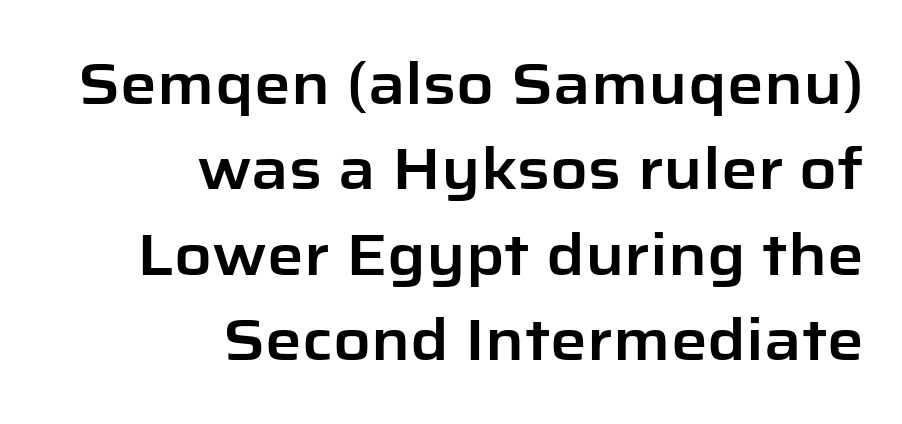
In terms of letterspacing, this is plain default setting. Reading down the block, your eye finds every line finishing at a fixed right position. Designer's note — italics off, roman on. Letters rest on an invisible, unmarked baseline.
